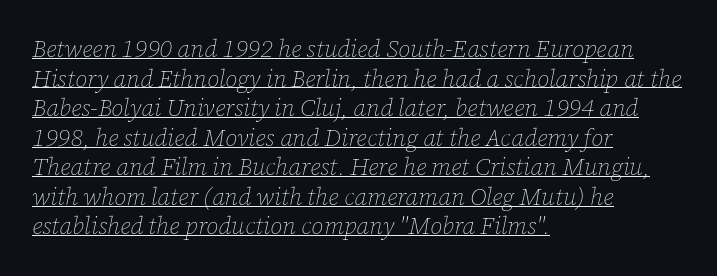
{"italic": "yes", "lean": "right", "slant_degrees": 12, "bold": "no", "underline": "yes", "align": "left", "line_spacing_ratio": 1.23, "letter_spacing": "normal", "letter_spacing_em": 0.0, "glyph_px": 24}
